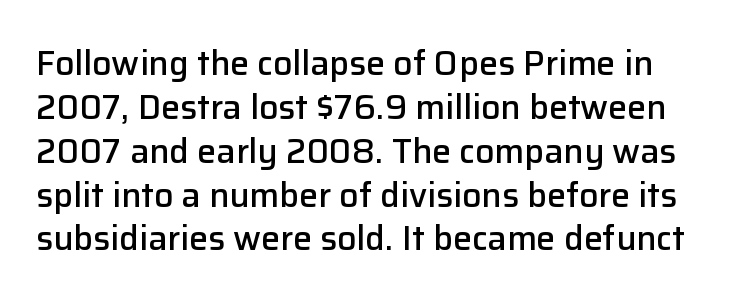
The image shows 34 px semibold sans-serif type, upright; set normal line spacing (1.29x), normal letter spacing, not underlined; low stroke contrast and a medium x-height.
